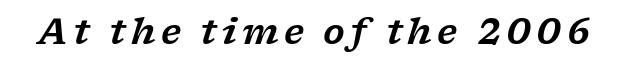
Q: Is the text italic (slanted)? A: Yes, it leans right by about 17 degrees.
Q: Is the typeface a serif or a sans-serif typeface? A: Serif.
Q: Is the text underlined? A: No.
Q: Width (condensed, normal, or wide)? A: Wide.
Q: Stroke contrast? A: Low.
Q: x-height? A: Medium.
Q: Monospaced? A: No.
